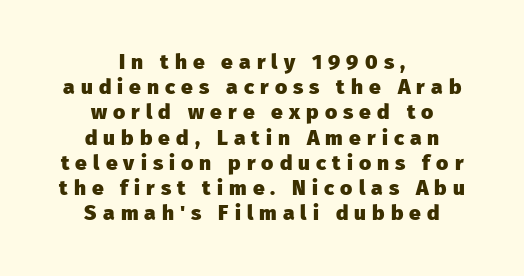
The area under the type is left untouched. Horizontally, the lines are justified to the midpoint only. There is plenty of visible air inserted between adjacent glyphs. The sample has been set heavy, in full bold.
